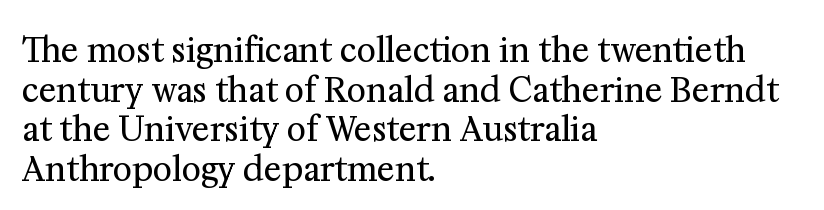
{"serif": "yes", "italic": "no", "bold": "no", "weight": "regular", "width": "normal", "stroke_contrast": "medium", "x_height": "medium", "monospaced": "no", "underline": "no", "align": "left", "line_spacing_ratio": 1.2, "letter_spacing": "normal", "letter_spacing_em": 0.0, "glyph_px": 33}
